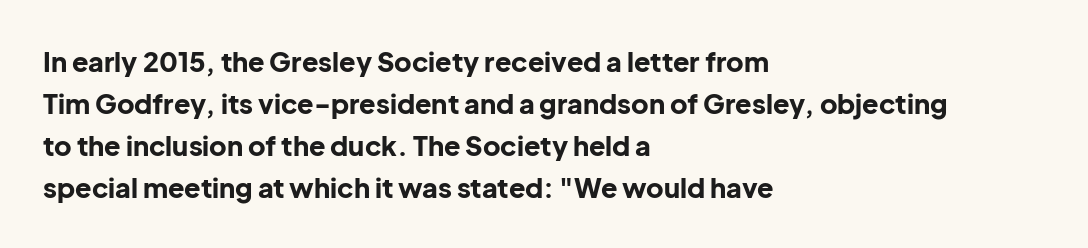
The image shows 27 px bold type, upright; set left-aligned, normal line spacing (1.56x), normal letter spacing, not underlined.
